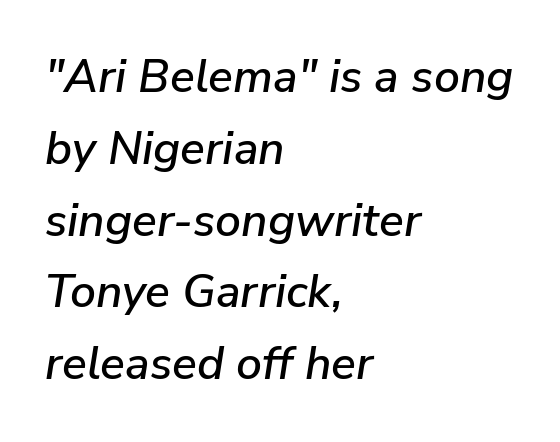
The image shows 46 px text type, italic (leaning right); set left-aligned, normal line spacing (1.56x), normal letter spacing, not underlined; low stroke contrast and a medium x-height.
